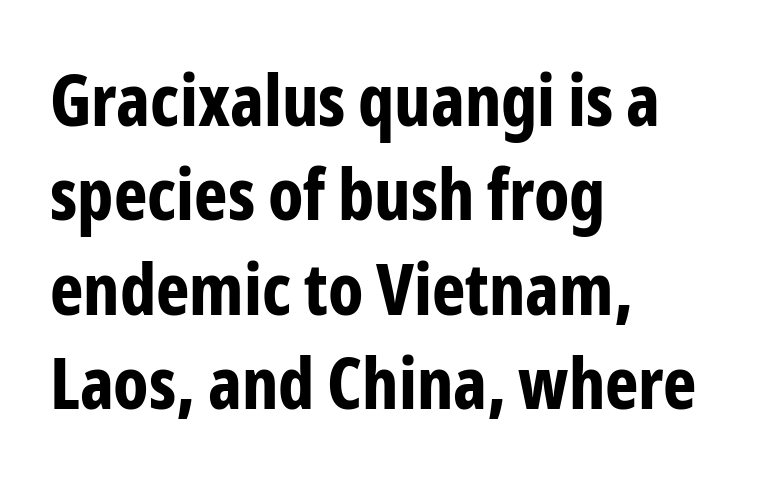
Q: Is the text bold? A: Yes.
Q: Is the text italic (slanted)? A: No, it is upright.
Q: Is the typeface a serif or a sans-serif typeface? A: Sans-serif.
Q: Is the text underlined? A: No.
Q: How is the paragraph aligned? A: Left-aligned.
Q: Is the spacing between letters normal or unusually wide? A: Normal.
Q: Is the spacing between lines tight, normal or loose? A: Normal.
Q: Width (condensed, normal, or wide)? A: Condensed.
Q: Stroke contrast? A: Low.
Q: x-height? A: Medium.
Q: Monospaced? A: No.
